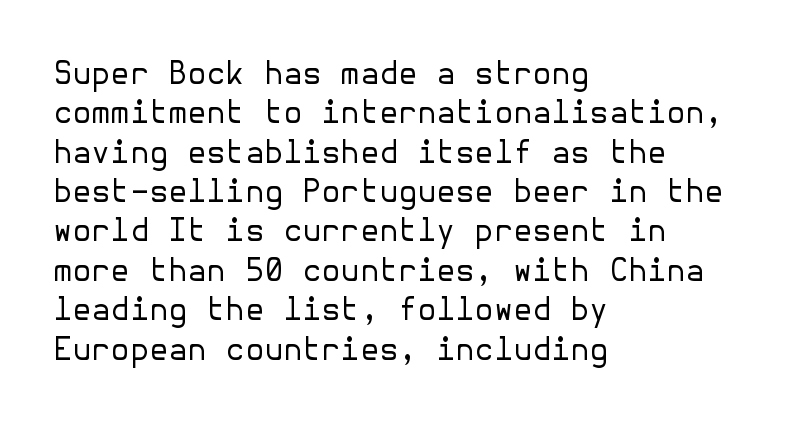
The image shows 31 px regular-weight sans-serif type, upright; set left-aligned, normal line spacing (1.27x), normal letter spacing, not underlined; low stroke contrast and a medium x-height.
